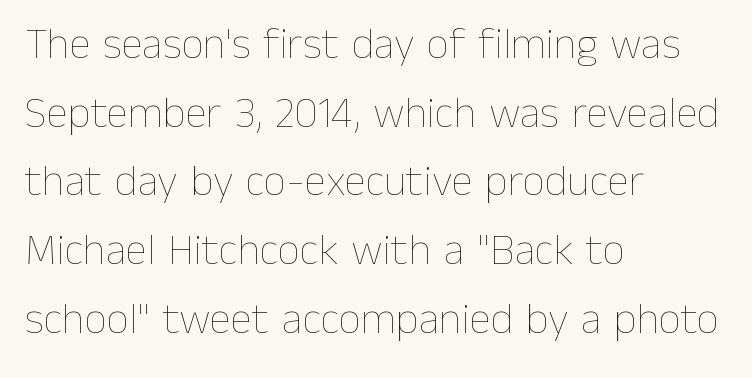
{"italic": "no", "bold": "no", "weight": "thin", "width": "normal", "stroke_contrast": "low", "x_height": "medium", "monospaced": "no", "underline": "no", "align": "left", "line_spacing": "normal", "line_spacing_ratio": 1.56, "letter_spacing": "normal", "letter_spacing_em": 0.0, "glyph_px": 44}
